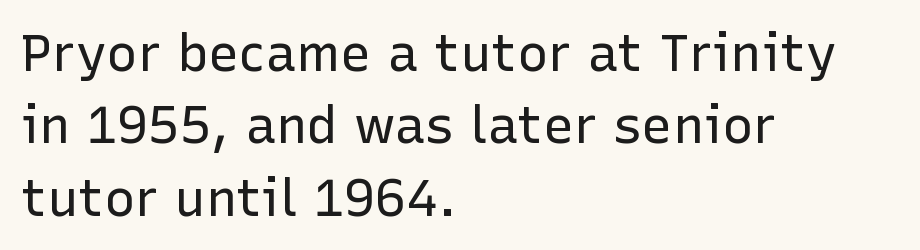
{"serif": "no", "italic": "no", "bold": "no", "weight": "regular", "width": "normal", "stroke_contrast": "low", "x_height": "medium", "monospaced": "no", "underline": "no", "align": "left", "line_spacing": "normal", "line_spacing_ratio": 1.39, "letter_spacing": "normal", "letter_spacing_em": 0.0, "glyph_px": 52}
